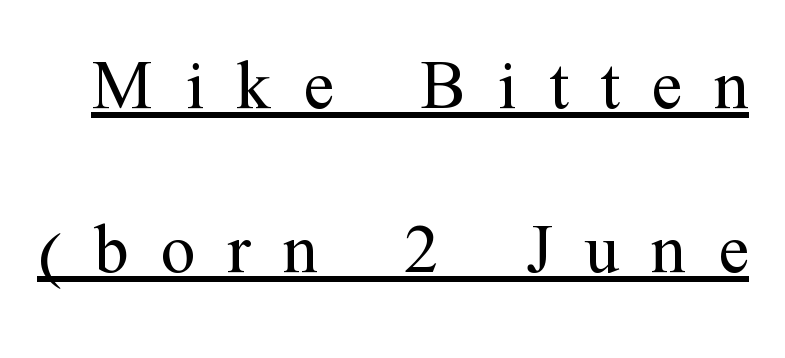
Q: Is the text bold? A: No.
Q: Is the text italic (slanted)? A: No, it is upright.
Q: Is the typeface a serif or a sans-serif typeface? A: Serif.
Q: Is the text underlined? A: Yes.
Q: Is the spacing between letters normal or unusually wide? A: Unusually wide.
Q: Is the spacing between lines tight, normal or loose? A: Loose.
Q: Width (condensed, normal, or wide)? A: Normal.
Q: Stroke contrast? A: Medium.
Q: x-height? A: Medium.
Q: Monospaced? A: No.
